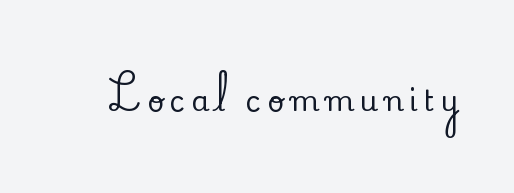
{"serif": "yes", "italic": "no", "width": "normal", "stroke_contrast": "low", "x_height": "small", "monospaced": "no", "underline": "no", "letter_spacing": "wide", "letter_spacing_em": 0.2, "glyph_px": 29}
